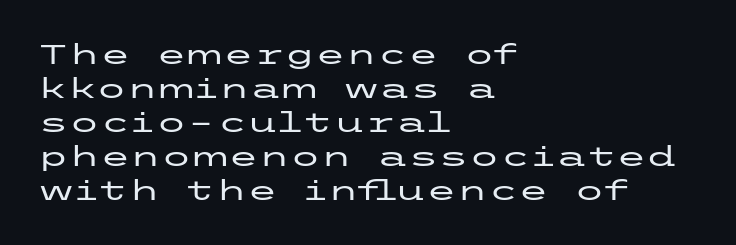
This sample uses a sans-serif face. Anything drawn beneath the words? Only blank space. If you drew a line through each stem, it would be perfectly vertical. Nothing unusual about the tracking: characters are spaced as the font intends. Notice how the passage keeps a crisp vertical edge on the left only.
